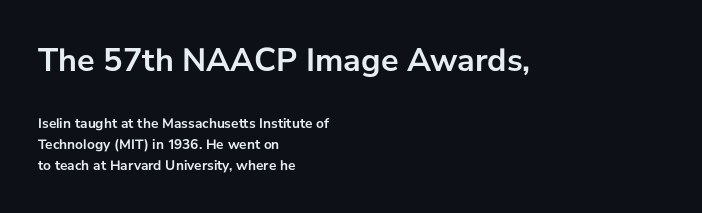
Posture: straight, roman, zero tilt. This block has exactly the height ordinary leading produces. The font family rendered here belongs to the sans-serif group. This is heavy type, rendered in bold. The space beneath each line is pristine and unruled.
